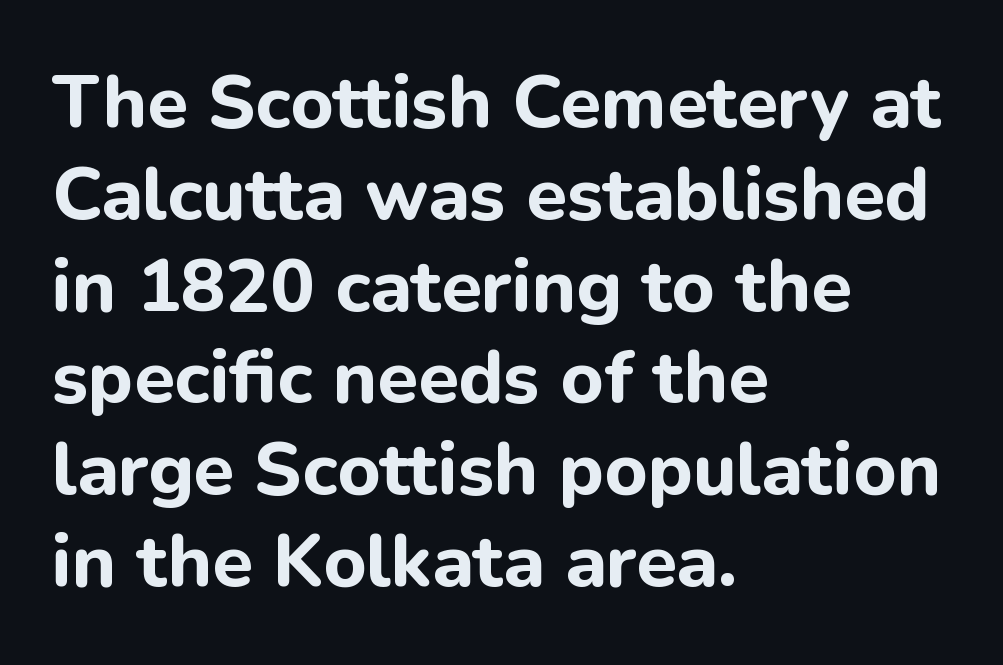
{"serif": "no", "italic": "no", "bold": "yes", "weight": "bold", "width": "normal", "stroke_contrast": "low", "x_height": "medium", "monospaced": "no", "underline": "no", "align": "left", "line_spacing_ratio": 1.24, "letter_spacing": "normal", "letter_spacing_em": 0.0, "glyph_px": 74}
